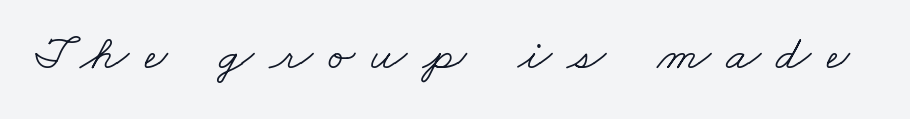
{"serif": "yes", "bold": "no", "weight": "light", "width": "wide", "stroke_contrast": "low", "x_height": "small", "monospaced": "no", "underline": "no", "letter_spacing": "wide", "letter_spacing_em": 0.31, "glyph_px": 50}
